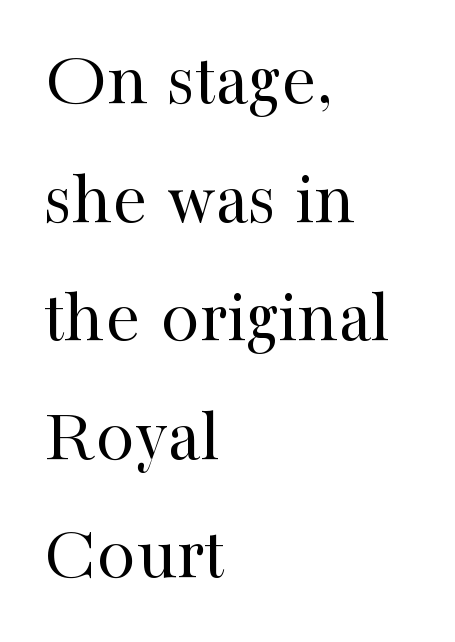
The image shows 78 px regular-weight serif type, upright; set left-aligned, normal line spacing (1.52x), normal letter spacing, not underlined; high stroke contrast and a medium x-height.
